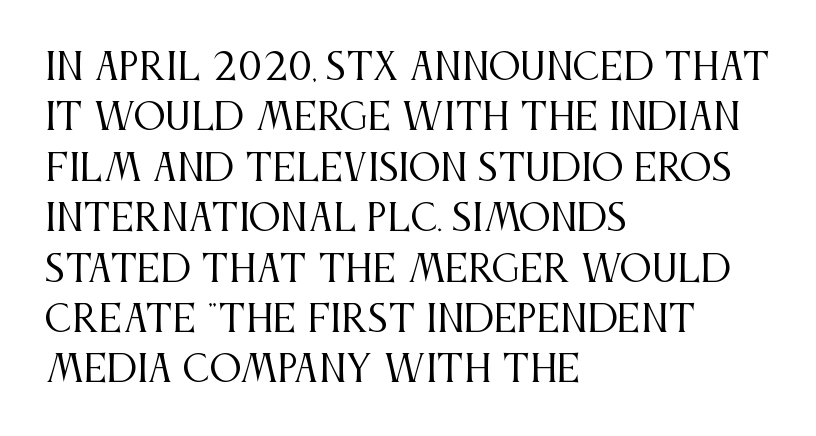
The image shows 36 px regular-weight, condensed serif type, upright; set left-aligned, normal line spacing (1.4x), normal letter spacing, not underlined; medium stroke contrast and a large x-height.
